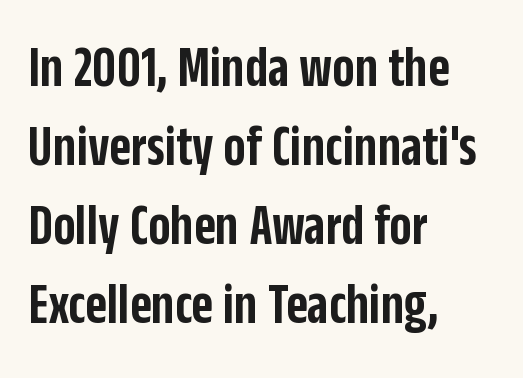
Q: Is the text bold? A: Semi-bold.
Q: Is the text italic (slanted)? A: No, it is upright.
Q: Is the typeface a serif or a sans-serif typeface? A: Sans-serif.
Q: Is the text underlined? A: No.
Q: How is the paragraph aligned? A: Left-aligned.
Q: Is the spacing between letters normal or unusually wide? A: Normal.
Q: Is the spacing between lines tight, normal or loose? A: Normal.
Q: Width (condensed, normal, or wide)? A: Condensed.
Q: Stroke contrast? A: Low.
Q: x-height? A: Large.
Q: Monospaced? A: No.
